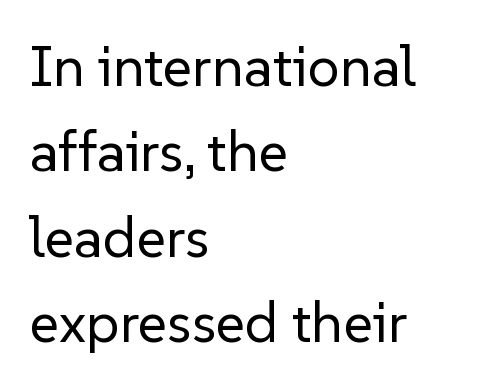
Q: Is the text bold? A: No.
Q: Is the text italic (slanted)? A: No, it is upright.
Q: Is the typeface a serif or a sans-serif typeface? A: Sans-serif.
Q: Is the text underlined? A: No.
Q: How is the paragraph aligned? A: Left-aligned.
Q: Is the spacing between letters normal or unusually wide? A: Normal.
Q: Is the spacing between lines tight, normal or loose? A: Normal.
Q: Width (condensed, normal, or wide)? A: Normal.
Q: Stroke contrast? A: Low.
Q: x-height? A: Medium.
Q: Monospaced? A: No.
